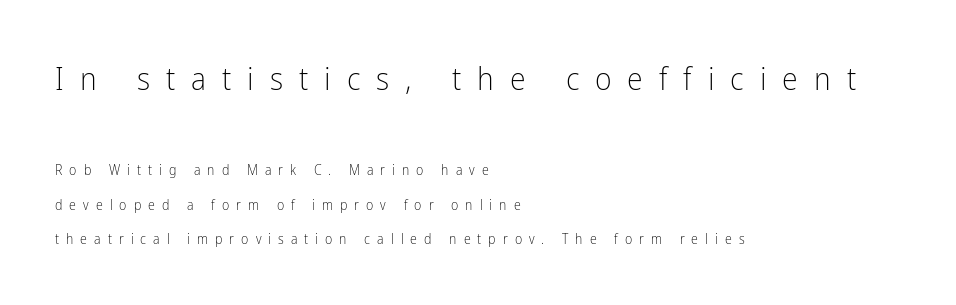
The image shows 32 px light, condensed sans-serif type, upright; set left-aligned, loose line spacing (2.48x), unusually wide letter spacing (+0.5 em), not underlined; the first (top) block is 2.29x larger; low stroke contrast and a medium x-height.
